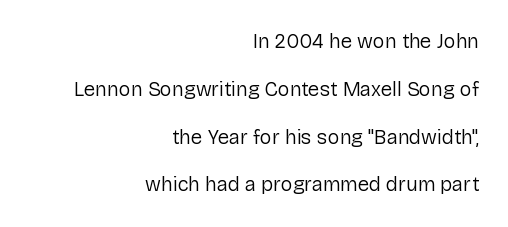
Q: Is the text bold? A: No.
Q: Is the text italic (slanted)? A: No, it is upright.
Q: Is the text underlined? A: No.
Q: How is the paragraph aligned? A: Right-aligned.
Q: Is the spacing between letters normal or unusually wide? A: Normal.
Q: Is the spacing between lines tight, normal or loose? A: Loose.
